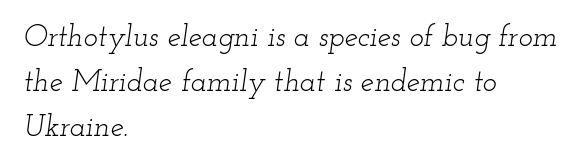
The image shows 30 px light, wide serif type, italic (leaning right); set left-aligned, normal line spacing (1.5x), normal letter spacing, not underlined; low stroke contrast and a small x-height.
